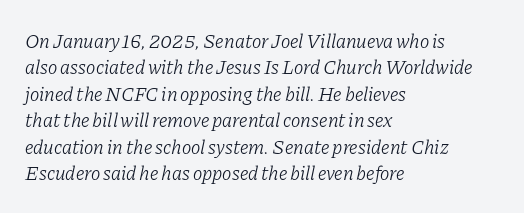
Q: Is the text bold? A: No.
Q: Is the text italic (slanted)? A: Yes, it leans right by about 11 degrees.
Q: Is the text underlined? A: No.
Q: How is the paragraph aligned? A: Left-aligned.
Q: Is the spacing between letters normal or unusually wide? A: Normal.
Q: Is the spacing between lines tight, normal or loose? A: Normal.
